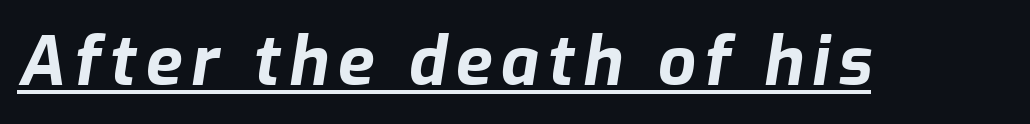
Character widths vary here, with narrow letters taking less room than wide ones. Bold? Absolutely — the strokes are thick and heavy. In terms of posture, this sample is oblique. A continuous stroke trails under the words, as in a hyperlink.
